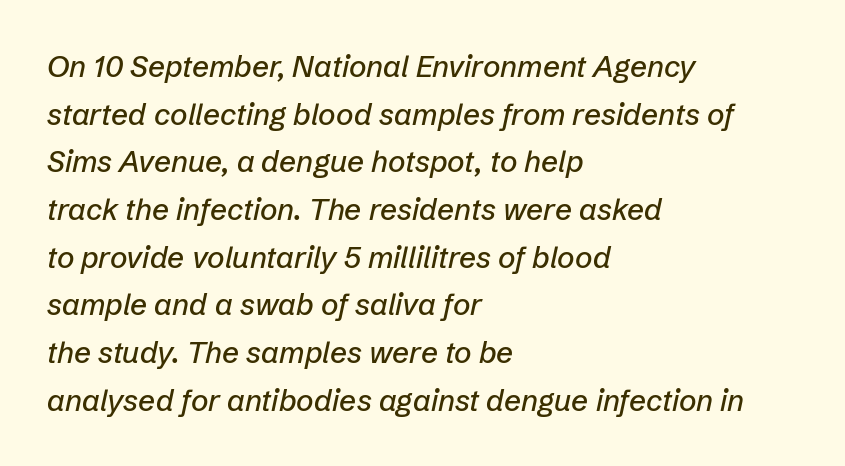
{"italic": "yes", "lean": "right", "slant_degrees": 12, "width": "normal", "stroke_contrast": "low", "x_height": "medium", "monospaced": "no", "underline": "no", "align": "left", "line_spacing": "normal", "line_spacing_ratio": 1.59, "letter_spacing": "normal", "letter_spacing_em": 0.0, "glyph_px": 30}
